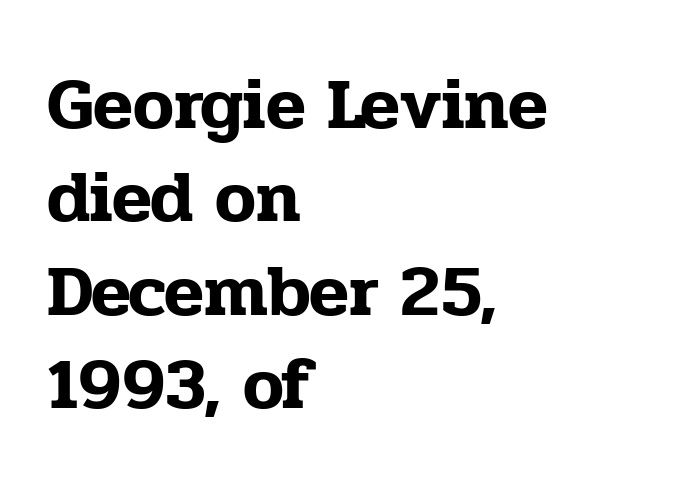
Q: Is the text italic (slanted)? A: No, it is upright.
Q: Is the typeface a serif or a sans-serif typeface? A: Serif.
Q: Is the text underlined? A: No.
Q: How is the paragraph aligned? A: Left-aligned.
Q: Is the spacing between letters normal or unusually wide? A: Normal.
Q: Is the spacing between lines tight, normal or loose? A: Normal.
Q: Width (condensed, normal, or wide)? A: Normal.
Q: Stroke contrast? A: Low.
Q: x-height? A: Medium.
Q: Monospaced? A: No.
